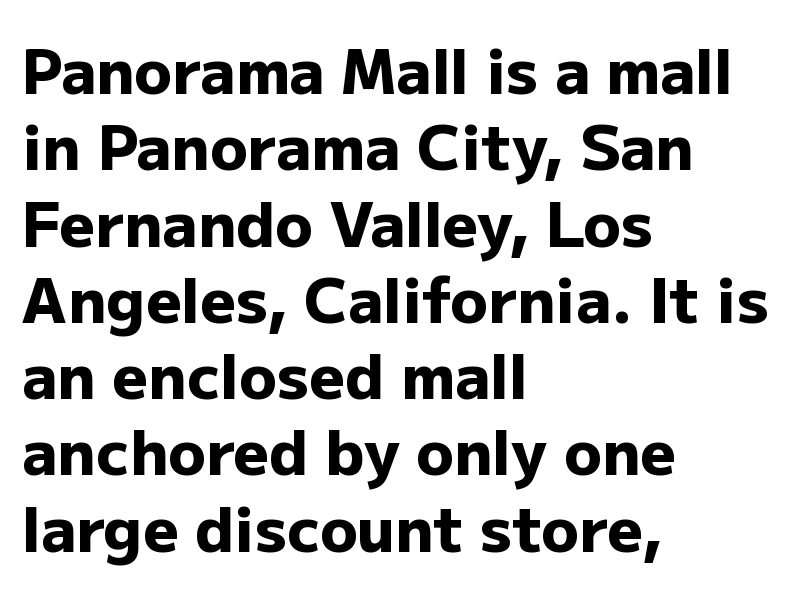
The image shows 62 px heavy sans-serif type, upright; set left-aligned, line spacing 1.23x, normal letter spacing, not underlined; low stroke contrast and a medium x-height.
